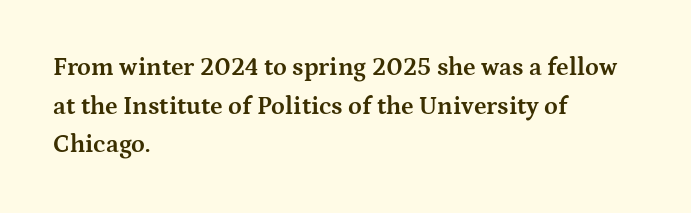
{"italic": "no", "bold": "yes", "underline": "no", "align": "left", "line_spacing": "normal", "line_spacing_ratio": 1.55, "letter_spacing": "normal", "letter_spacing_em": 0.0, "glyph_px": 25}
